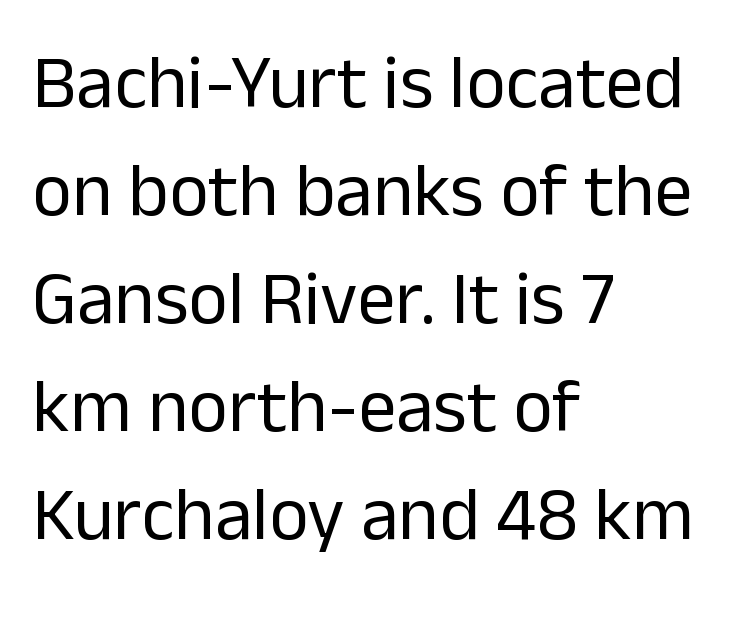
Does the leading feel generous? No, just average. The letterforms sit shoulder to shoulder at normal distance. No italicization has been applied; the sample stays upright. Only glyphs here, with clear space below each row. Weight: not bold — regular or lighter. The rendering anchors every line to the left-hand side.
